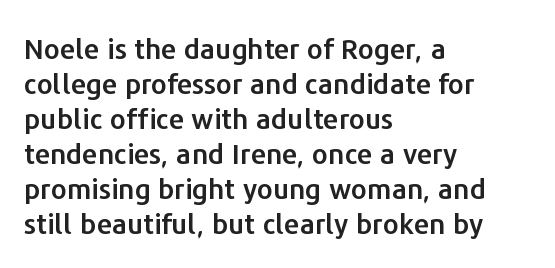
Note the varied advance widths — an 'i' is clearly narrower than an 'm'. Spacing between characters is what you'd get straight out of the box. Is this a sans? Yes — the strokes have no serifs. The line-height multiplier appears to be the usual default. You can tell it's not italic because the verticals are truly vertical.
